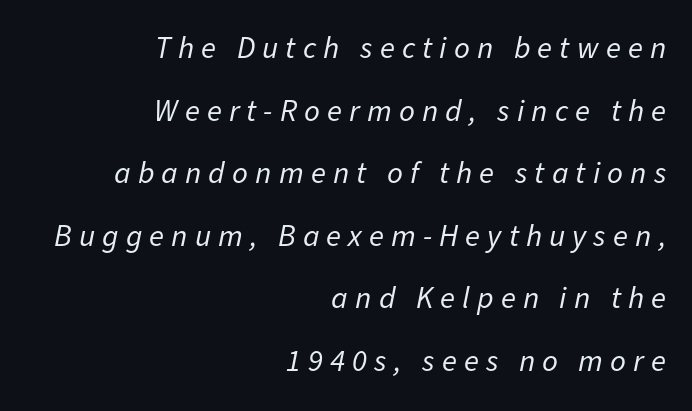
{"italic": "yes", "lean": "right", "slant_degrees": 11, "bold": "no", "weight": "regular", "width": "normal", "stroke_contrast": "low", "x_height": "medium", "monospaced": "no", "underline": "no", "align": "right", "line_spacing": "loose", "line_spacing_ratio": 2.02, "letter_spacing": "wide", "letter_spacing_em": 0.23, "glyph_px": 31}
